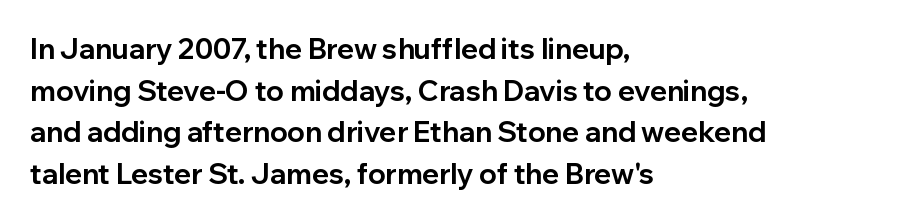
The image shows 28 px bold sans-serif type, upright; set left-aligned, normal line spacing (1.49x), normal letter spacing, not underlined; low stroke contrast and a medium x-height.
